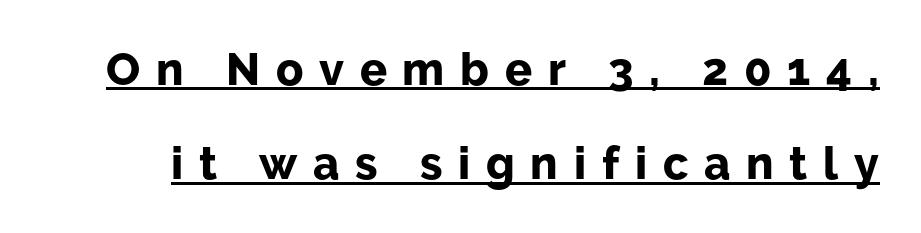
These words are printed bold, with thick strokes throughout. Like a heading marked for emphasis, these lines bear an underscore. This sample uses a sans-serif face. Unlike italic type, these characters show no tilt at all. Character widths vary here, with narrow letters taking less room than wide ones.
